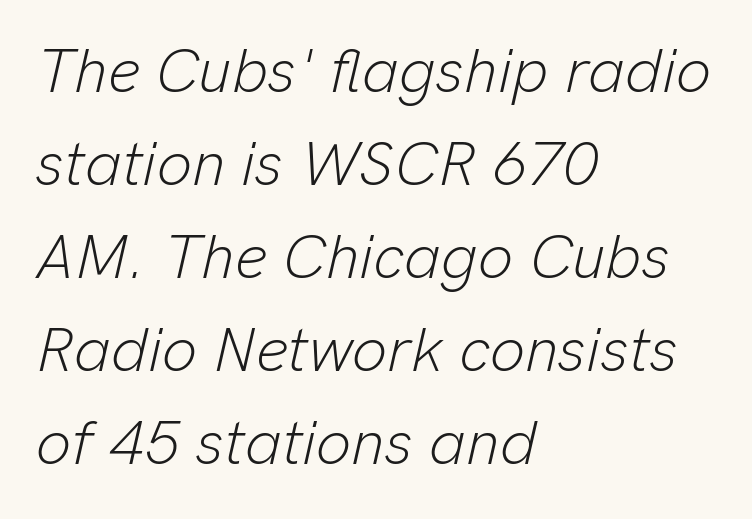
Q: Is the text bold? A: No.
Q: Is the text italic (slanted)? A: Yes, it leans right by about 13 degrees.
Q: Is the text underlined? A: No.
Q: How is the paragraph aligned? A: Left-aligned.
Q: Is the spacing between letters normal or unusually wide? A: Normal.
Q: Is the spacing between lines tight, normal or loose? A: Normal.
Q: Width (condensed, normal, or wide)? A: Normal.
Q: Stroke contrast? A: Low.
Q: x-height? A: Medium.
Q: Monospaced? A: No.
